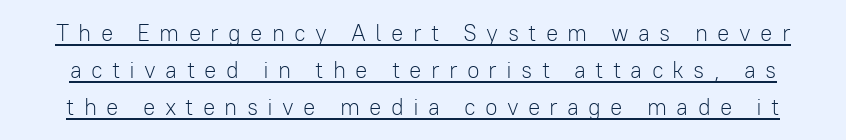
Q: Is the text bold? A: No.
Q: Is the text italic (slanted)? A: No, it is upright.
Q: Is the text underlined? A: Yes.
Q: Is the spacing between letters normal or unusually wide? A: Unusually wide.
Q: Is the spacing between lines tight, normal or loose? A: Normal.
